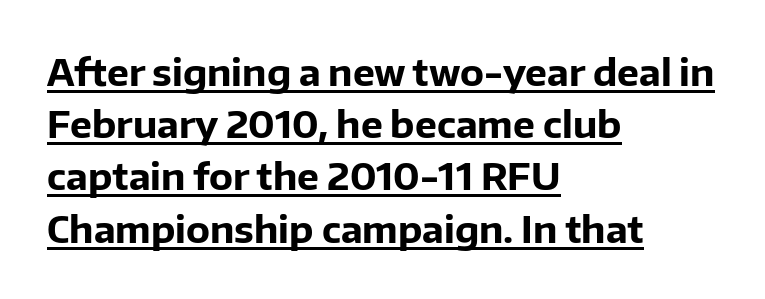
{"serif": "no", "italic": "no", "bold": "yes", "weight": "bold", "width": "normal", "stroke_contrast": "low", "x_height": "medium", "monospaced": "no", "underline": "yes", "align": "left", "line_spacing": "normal", "line_spacing_ratio": 1.41, "letter_spacing": "normal", "letter_spacing_em": 0.0, "glyph_px": 37}
